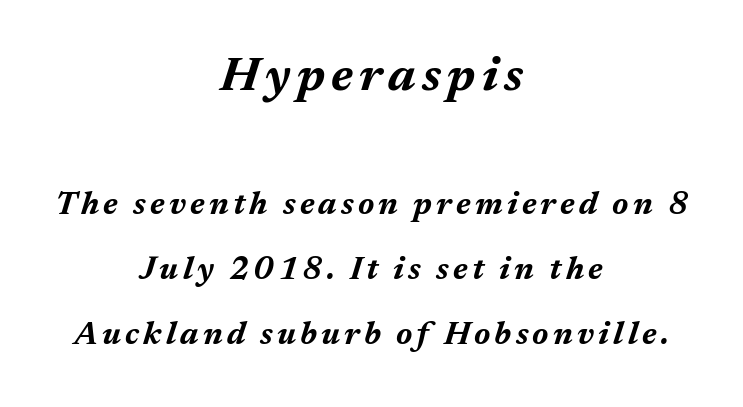
{"italic": "yes", "lean": "right", "slant_degrees": 17, "bold": "yes", "weight": "bold", "width": "normal", "stroke_contrast": "medium", "x_height": "medium", "monospaced": "no", "underline": "no", "align": "center", "line_spacing": "loose", "line_spacing_ratio": 2.03, "larger_block": "first", "size_ratio": 1.5, "glyph_px": 48}
